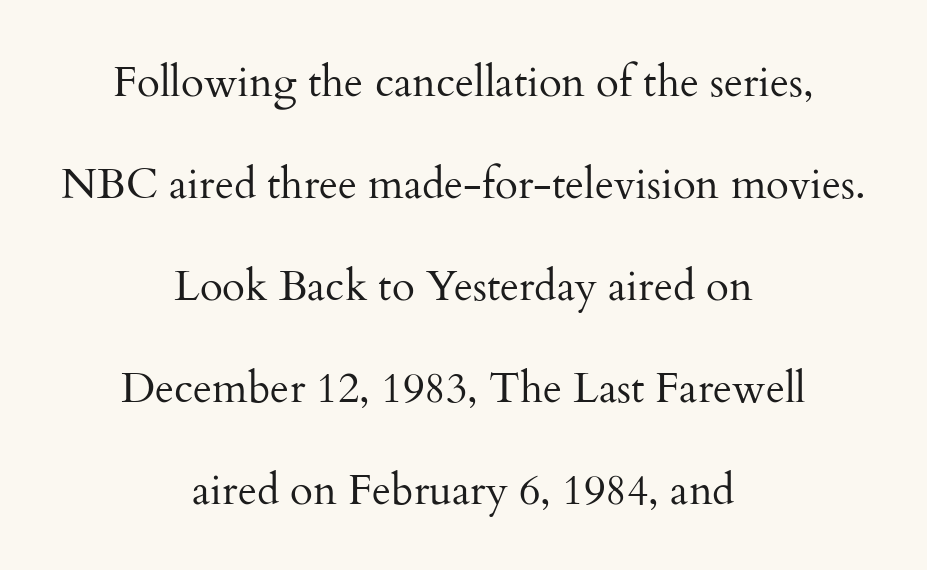
Q: Is the text bold? A: No.
Q: Is the text italic (slanted)? A: No, it is upright.
Q: Is the typeface a serif or a sans-serif typeface? A: Serif.
Q: Is the text underlined? A: No.
Q: How is the paragraph aligned? A: Centered.
Q: Is the spacing between letters normal or unusually wide? A: Normal.
Q: Is the spacing between lines tight, normal or loose? A: Loose.
Q: Width (condensed, normal, or wide)? A: Normal.
Q: Stroke contrast? A: Medium.
Q: x-height? A: Small.
Q: Monospaced? A: No.
